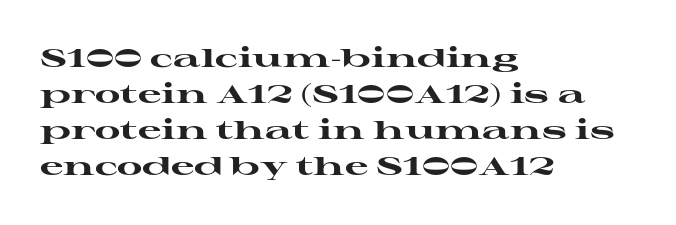
The image shows 26 px bold type, upright; set left-aligned, normal line spacing (1.39x), normal letter spacing, not underlined.
